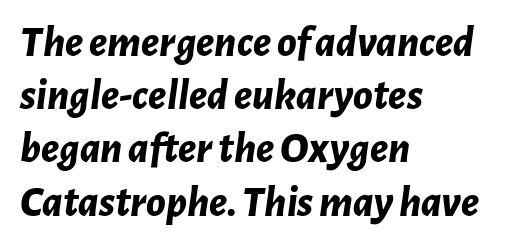
Q: Is the text bold? A: Yes.
Q: Is the text italic (slanted)? A: Yes, it leans right by about 7 degrees.
Q: Is the text underlined? A: No.
Q: How is the paragraph aligned? A: Left-aligned.
Q: Is the spacing between letters normal or unusually wide? A: Normal.
Q: Width (condensed, normal, or wide)? A: Normal.
Q: Stroke contrast? A: Low.
Q: x-height? A: Medium.
Q: Monospaced? A: No.
